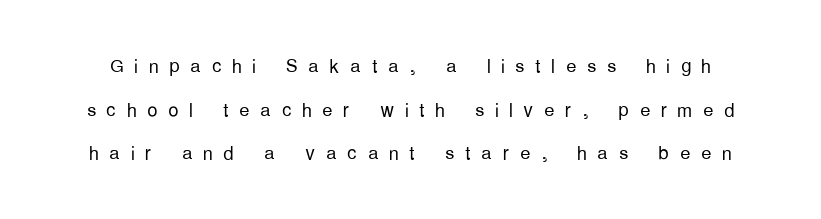
The image shows 26 px text type, upright; set normal line spacing (1.68x), unusually wide letter spacing (+0.4 em), not underlined.
